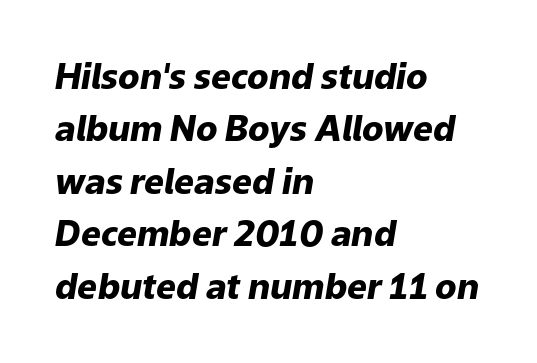
The image shows 35 px heavy type, italic (leaning right); set left-aligned, normal line spacing (1.5x), normal letter spacing, not underlined; low stroke contrast and a medium x-height.
